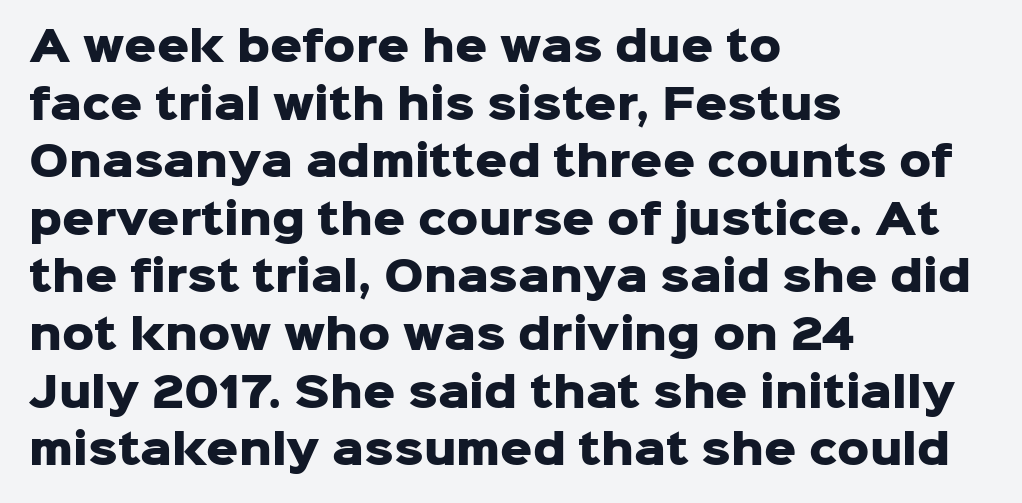
Do the characters align in a grid? No, the font is proportional. Left-aligned paragraph, ragged on the right. Tall strokes in this sample are plumb rather than angled. Any mark beneath the type? The region is blank. The designer left line spacing at the default. Check where the strokes stop: nothing finishes them off — pure sans.
